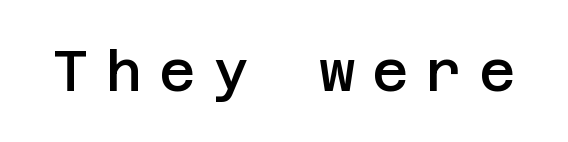
The image shows 56 px semibold sans-serif type, upright; set unusually wide letter spacing (+0.3 em), not underlined; low stroke contrast and a large x-height.
